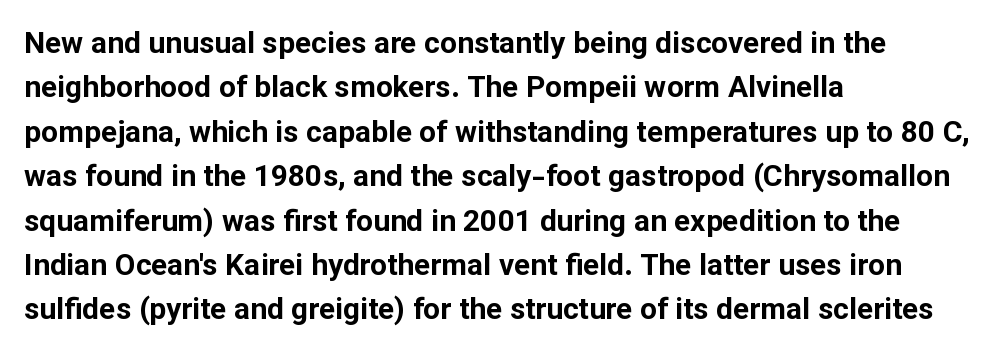
{"serif": "no", "italic": "no", "bold": "yes", "weight": "bold", "width": "normal", "stroke_contrast": "low", "x_height": "medium", "monospaced": "no", "underline": "no", "align": "left", "line_spacing": "normal", "line_spacing_ratio": 1.48, "letter_spacing": "normal", "letter_spacing_em": 0.0, "glyph_px": 30}
